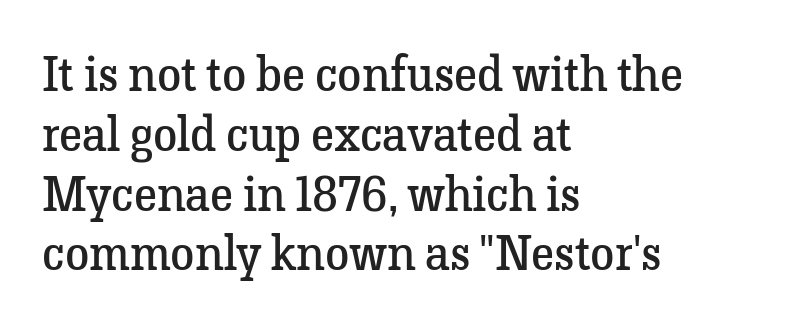
Q: Is the text bold? A: No.
Q: Is the text italic (slanted)? A: No, it is upright.
Q: Is the typeface a serif or a sans-serif typeface? A: Serif.
Q: Is the text underlined? A: No.
Q: How is the paragraph aligned? A: Left-aligned.
Q: Is the spacing between letters normal or unusually wide? A: Normal.
Q: Width (condensed, normal, or wide)? A: Normal.
Q: Stroke contrast? A: Low.
Q: x-height? A: Medium.
Q: Monospaced? A: No.
